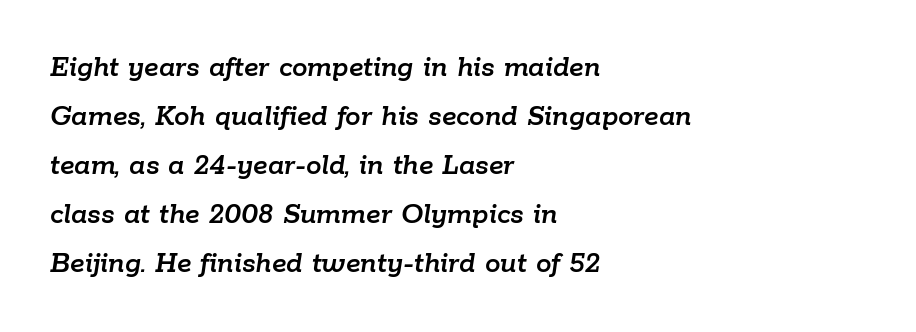
The image shows 31 px text type, italic (leaning right); set left-aligned, normal line spacing (1.58x), normal letter spacing, not underlined; low stroke contrast and a medium x-height.
